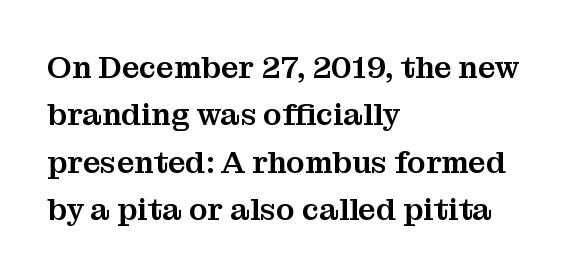
Q: Is the text italic (slanted)? A: No, it is upright.
Q: Is the typeface a serif or a sans-serif typeface? A: Serif.
Q: Is the text underlined? A: No.
Q: How is the paragraph aligned? A: Left-aligned.
Q: Is the spacing between letters normal or unusually wide? A: Normal.
Q: Is the spacing between lines tight, normal or loose? A: Normal.
Q: Width (condensed, normal, or wide)? A: Normal.
Q: Stroke contrast? A: Medium.
Q: x-height? A: Medium.
Q: Monospaced? A: No.
